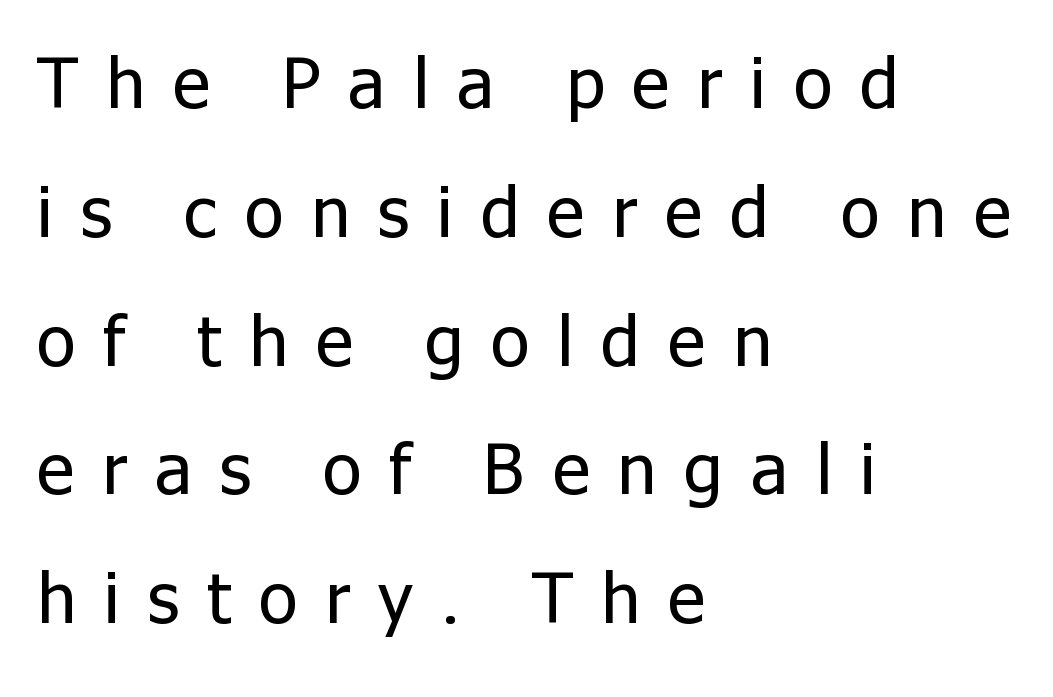
Q: Is the text bold? A: No.
Q: Is the text italic (slanted)? A: No, it is upright.
Q: Is the typeface a serif or a sans-serif typeface? A: Sans-serif.
Q: Is the text underlined? A: No.
Q: How is the paragraph aligned? A: Left-aligned.
Q: Is the spacing between letters normal or unusually wide? A: Unusually wide.
Q: Width (condensed, normal, or wide)? A: Normal.
Q: Stroke contrast? A: Low.
Q: x-height? A: Medium.
Q: Monospaced? A: No.
